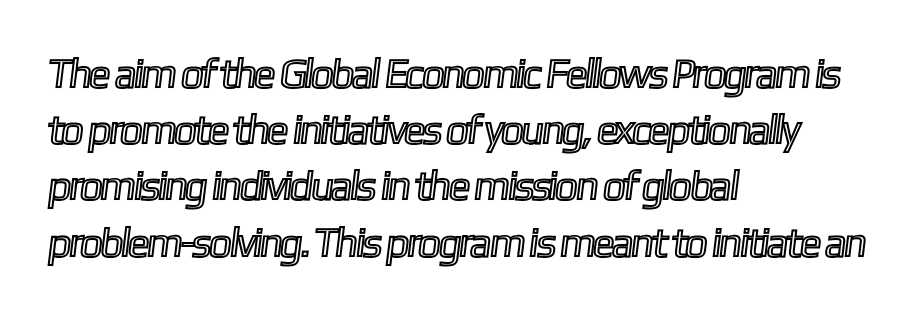
{"width": "condensed", "x_height": "medium", "monospaced": "no", "underline": "no", "align": "left", "line_spacing": "normal", "line_spacing_ratio": 1.37, "letter_spacing": "normal", "letter_spacing_em": 0.0, "glyph_px": 41}
